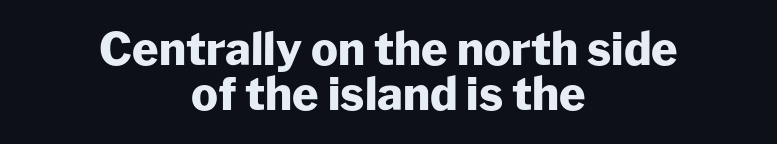
Q: Is the text bold? A: Yes.
Q: Is the text italic (slanted)? A: No, it is upright.
Q: Is the typeface a serif or a sans-serif typeface? A: Sans-serif.
Q: Is the text underlined? A: No.
Q: How is the paragraph aligned? A: Centered.
Q: Is the spacing between letters normal or unusually wide? A: Normal.
Q: Is the spacing between lines tight, normal or loose? A: Tight.
Q: Width (condensed, normal, or wide)? A: Normal.
Q: Stroke contrast? A: Low.
Q: x-height? A: Medium.
Q: Monospaced? A: No.
